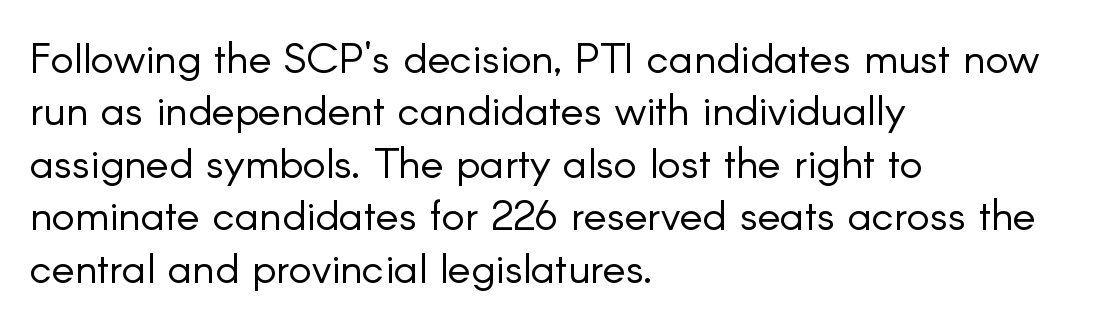
The image shows 43 px light sans-serif type, upright; set left-aligned, line spacing 1.22x, normal letter spacing, not underlined; low stroke contrast and a small x-height.
